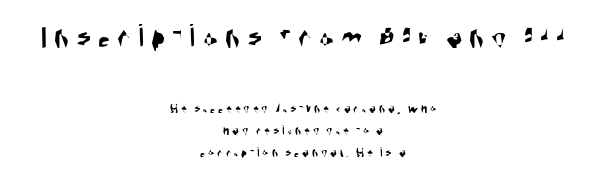
Q: Is the typeface a serif or a sans-serif typeface? A: Sans-serif.
Q: Is the text underlined? A: No.
Q: How is the paragraph aligned? A: Centered.
Q: Is the spacing between letters normal or unusually wide? A: Unusually wide.
Q: Is the spacing between lines tight, normal or loose? A: Normal.
Q: Which block of text is set in a larger size, the first (top) or the second (bottom)? A: The first (top) one.
Q: Width (condensed, normal, or wide)? A: Condensed.
Q: Stroke contrast? A: Medium.
Q: x-height? A: Large.
Q: Monospaced? A: No.
